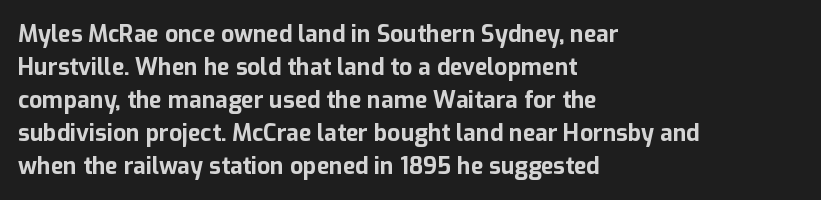
The gaps between neighbouring characters are ordinary and unremarkable. A dark, heavy texture on the line: the type is bold. Leftover space on each line is placed entirely after the last word. Reading down the column, the eye jumps a familiar distance to each next line. This is the regular roman posture of the typeface.
